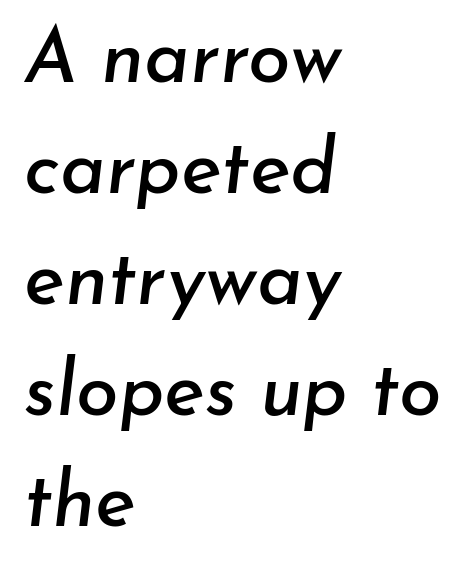
{"italic": "yes", "lean": "right", "slant_degrees": 7, "width": "normal", "stroke_contrast": "low", "x_height": "small", "monospaced": "no", "underline": "no", "align": "left", "line_spacing": "normal", "line_spacing_ratio": 1.44, "letter_spacing": "normal", "letter_spacing_em": 0.0, "glyph_px": 77}
